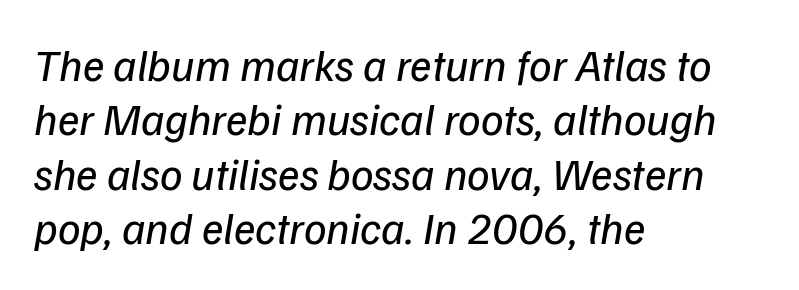
Any mark beneath the type? The region is blank. If you drew a line through each stem, it would be angled. Nothing unusual about the tracking: characters are spaced as the font intends. Character widths vary here, with narrow letters taking less room than wide ones. Teacher's note: observe the even left margin — that is flush-left alignment. Is the stroke heavy? The answer is a plain regular-or-lighter.
